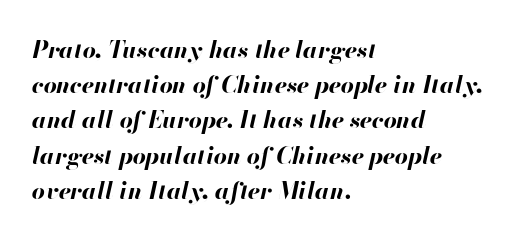
Quick note: italic. Underline: absent. The compositor pushed each line to the left boundary. The rendering uses a moderate line-height, typical for paragraphs. Bold? Absolutely — the strokes are thick and heavy.
